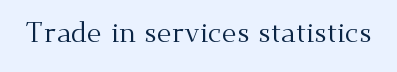
Q: Is the text bold? A: No.
Q: Is the text italic (slanted)? A: No, it is upright.
Q: Is the typeface a serif or a sans-serif typeface? A: Serif.
Q: Is the text underlined? A: No.
Q: Is the spacing between letters normal or unusually wide? A: Normal.
Q: Width (condensed, normal, or wide)? A: Normal.
Q: Stroke contrast? A: Medium.
Q: x-height? A: Small.
Q: Monospaced? A: No.
